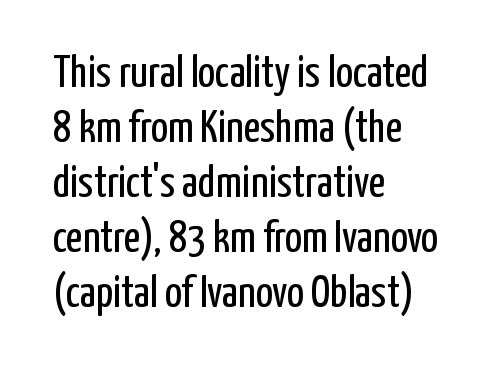
The image shows 45 px regular-weight, condensed sans-serif type, upright; set left-aligned, line spacing 1.22x, normal letter spacing, not underlined; low stroke contrast and a medium x-height.
